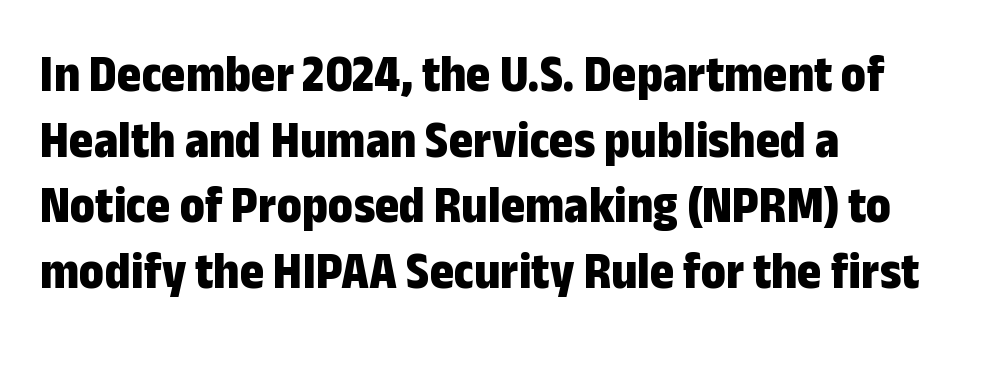
The tracking reads as untouched default to a designer's eye. In terms of posture, this sample is upright. Varying glyph widths throughout — classic text-font behaviour. Strong, thick strokes mark this as bold type.
